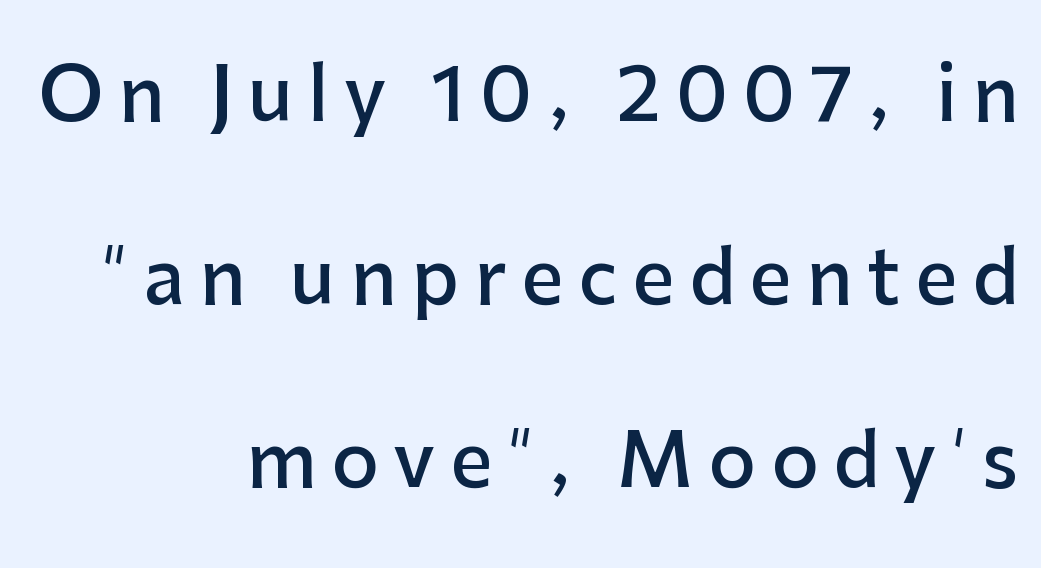
The image shows 74 px semibold sans-serif type, upright; set right-aligned, loose line spacing (2.47x), unusually wide letter spacing (+0.2 em), not underlined; low stroke contrast and a medium x-height.
